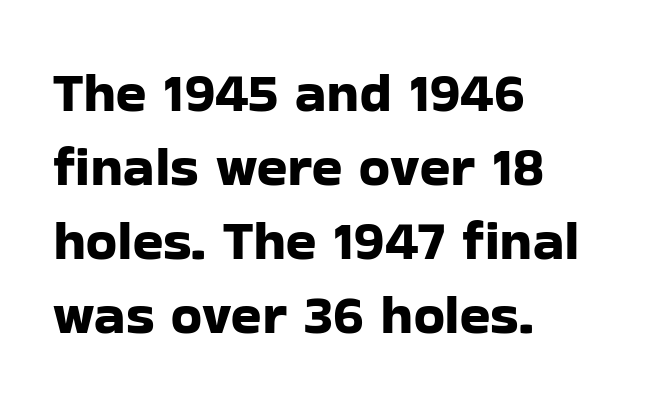
{"serif": "no", "italic": "no", "width": "normal", "stroke_contrast": "low", "x_height": "medium", "monospaced": "no", "underline": "no", "align": "left", "line_spacing": "normal", "line_spacing_ratio": 1.32, "letter_spacing": "normal", "letter_spacing_em": 0.0, "glyph_px": 56}
